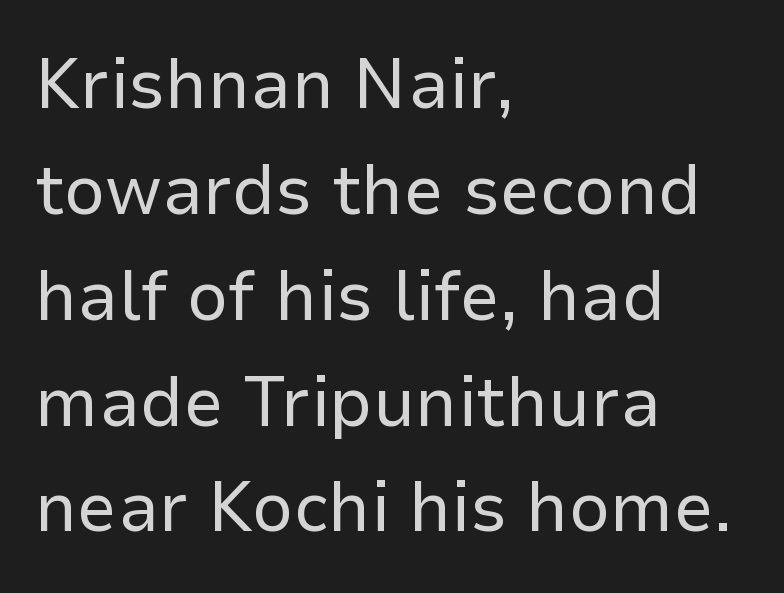
Q: Is the text bold? A: No.
Q: Is the text italic (slanted)? A: No, it is upright.
Q: Is the typeface a serif or a sans-serif typeface? A: Sans-serif.
Q: Is the text underlined? A: No.
Q: How is the paragraph aligned? A: Left-aligned.
Q: Is the spacing between letters normal or unusually wide? A: Normal.
Q: Is the spacing between lines tight, normal or loose? A: Normal.
Q: Width (condensed, normal, or wide)? A: Normal.
Q: Stroke contrast? A: Low.
Q: x-height? A: Medium.
Q: Monospaced? A: No.
